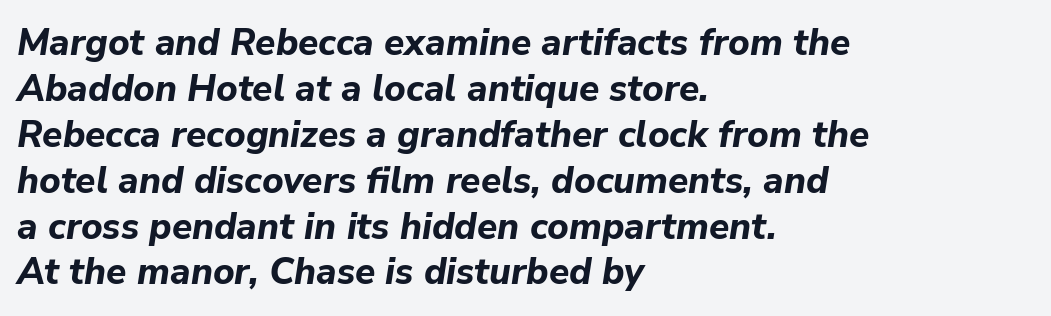
Here the glyphs are tracked normally, forming tight word shapes. The passage shown is typed in a proportional face where columns would drift. Left-aligned paragraph, ragged on the right. Letters rest on an invisible, unmarked baseline. These lines were composed using italics.
